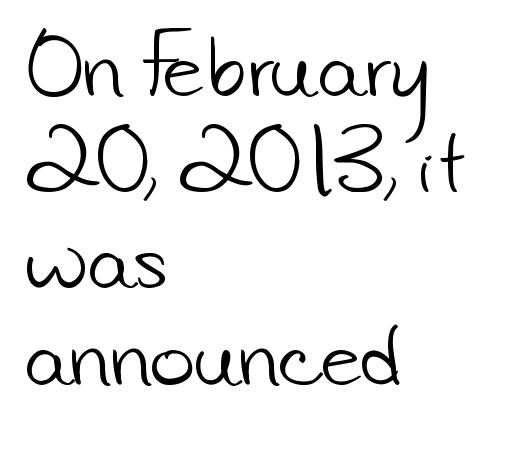
Q: Is the text bold? A: No.
Q: Is the typeface a serif or a sans-serif typeface? A: Sans-serif.
Q: Is the text underlined? A: No.
Q: How is the paragraph aligned? A: Left-aligned.
Q: Is the spacing between letters normal or unusually wide? A: Normal.
Q: Is the spacing between lines tight, normal or loose? A: Normal.
Q: Width (condensed, normal, or wide)? A: Normal.
Q: Stroke contrast? A: Low.
Q: x-height? A: Small.
Q: Monospaced? A: No.
